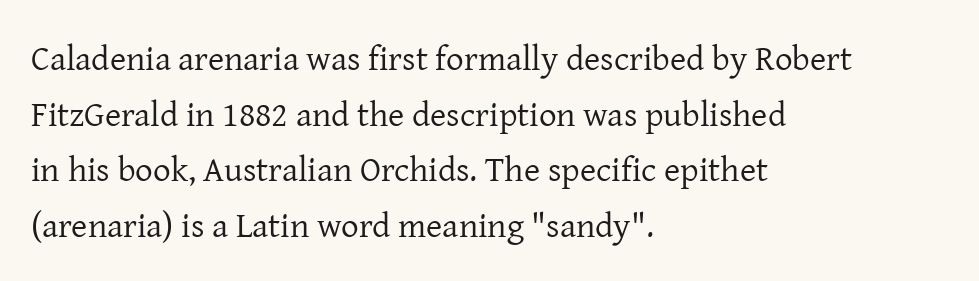
{"serif": "yes", "italic": "no", "bold": "no", "weight": "regular", "width": "normal", "stroke_contrast": "low", "x_height": "medium", "monospaced": "no", "underline": "no", "align": "left", "line_spacing": "normal", "line_spacing_ratio": 1.59, "letter_spacing": "normal", "letter_spacing_em": 0.0, "glyph_px": 35}
